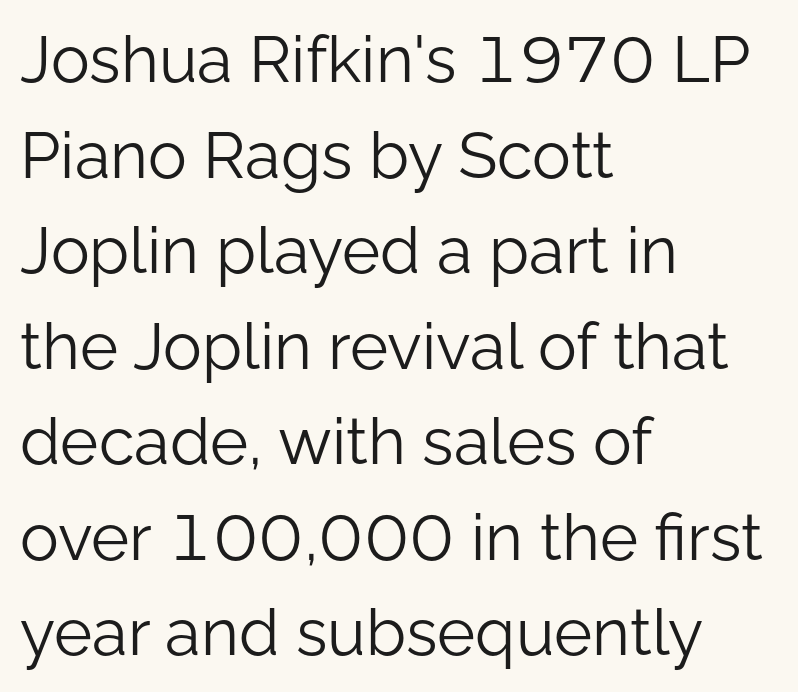
{"serif": "no", "italic": "no", "bold": "no", "weight": "light", "width": "normal", "stroke_contrast": "low", "x_height": "medium", "monospaced": "no", "underline": "no", "align": "left", "line_spacing": "normal", "line_spacing_ratio": 1.47, "letter_spacing": "normal", "letter_spacing_em": 0.0, "glyph_px": 65}
